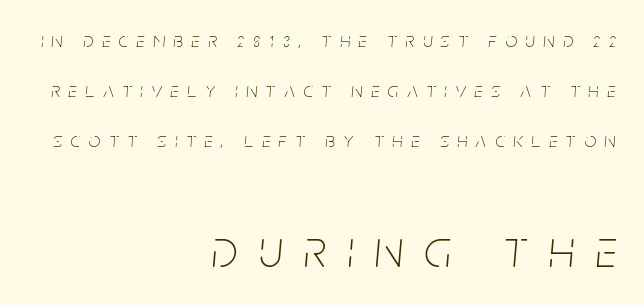
Q: Is the text bold? A: No.
Q: Is the text italic (slanted)? A: Yes, it leans right by about 5 degrees.
Q: Is the text underlined? A: No.
Q: How is the paragraph aligned? A: Right-aligned.
Q: Is the spacing between letters normal or unusually wide? A: Unusually wide.
Q: Is the spacing between lines tight, normal or loose? A: Loose.
Q: Which block of text is set in a larger size, the first (top) or the second (bottom)? A: The second (bottom) one.
Q: Width (condensed, normal, or wide)? A: Condensed.
Q: Stroke contrast? A: Low.
Q: x-height? A: Large.
Q: Monospaced? A: No.
